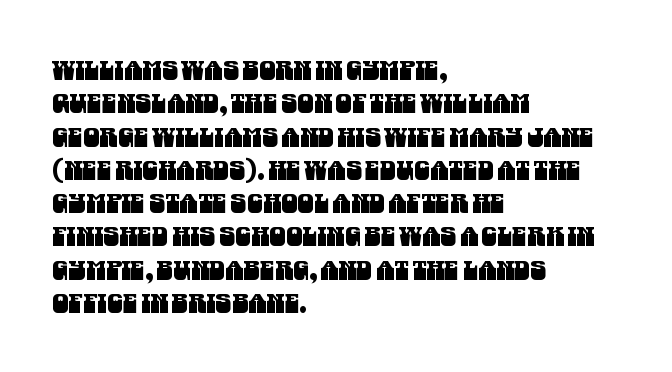
The designer left line spacing at the default. Horizontal alignment here is leftward, the default for most running prose. The strip under each line holds only bare page. In terms of letterspacing, this is plain default setting.
